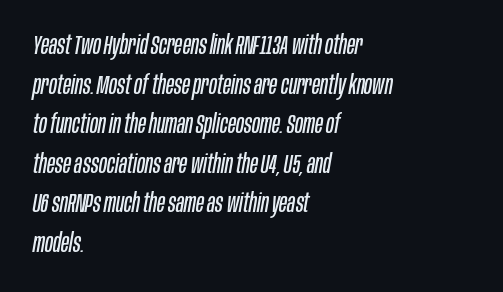
{"italic": "yes", "lean": "right", "slant_degrees": 10, "bold": "no", "underline": "no", "align": "left", "line_spacing": "normal", "line_spacing_ratio": 1.52, "letter_spacing": "normal", "letter_spacing_em": 0.0, "glyph_px": 26}
